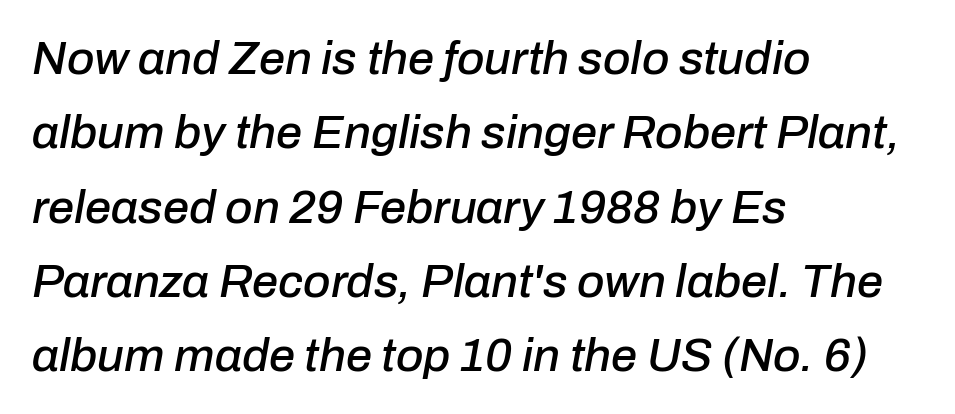
{"italic": "yes", "lean": "right", "slant_degrees": 10, "width": "normal", "stroke_contrast": "low", "x_height": "medium", "monospaced": "no", "underline": "no", "align": "left", "line_spacing": "normal", "line_spacing_ratio": 1.58, "letter_spacing": "normal", "letter_spacing_em": 0.0, "glyph_px": 47}
